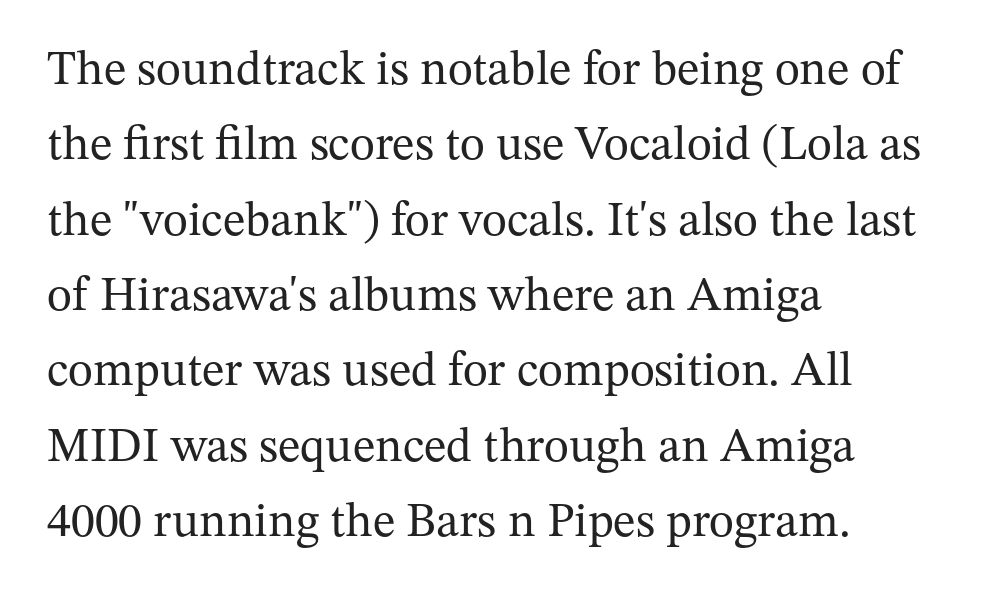
{"serif": "yes", "italic": "no", "bold": "no", "weight": "regular", "width": "normal", "stroke_contrast": "medium", "x_height": "medium", "monospaced": "no", "underline": "no", "align": "left", "line_spacing": "normal", "line_spacing_ratio": 1.57, "letter_spacing": "normal", "letter_spacing_em": 0.0, "glyph_px": 48}
